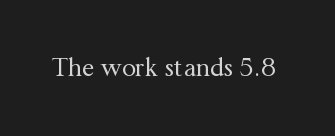
The rendering keeps characters at their native spacing. The font sits on the lighter half of the weight spectrum, regular included. Quick note: underline off. Is there any slant? The stems are plumb.
